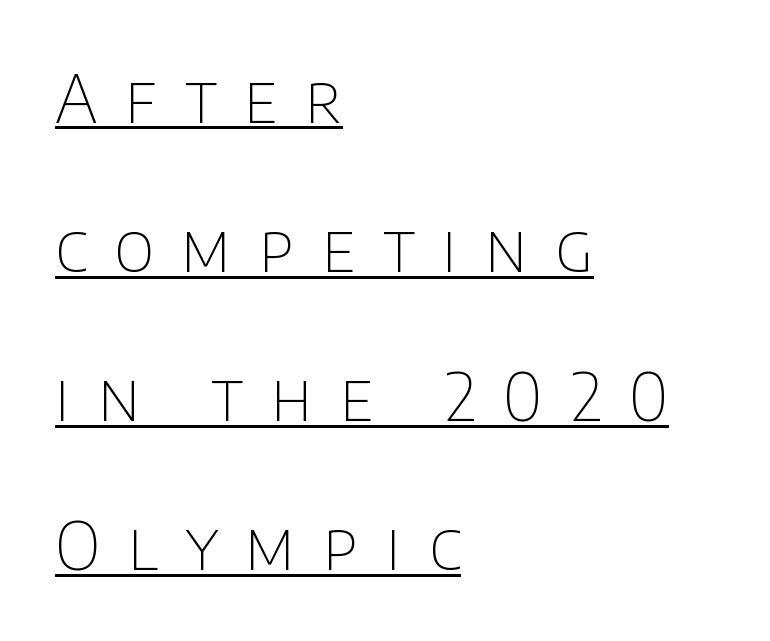
The image shows 66 px thin sans-serif type, upright; set left-aligned, loose line spacing (2.26x), unusually wide letter spacing (+0.42 em), underlined; low stroke contrast and a large x-height.
